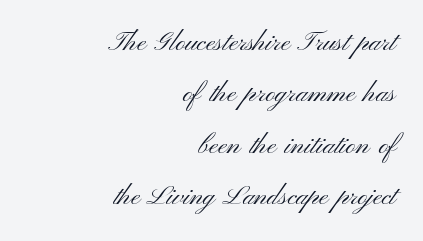
The image shows 27 px text type; set right-aligned, loose line spacing (1.9x), normal letter spacing, not underlined.
